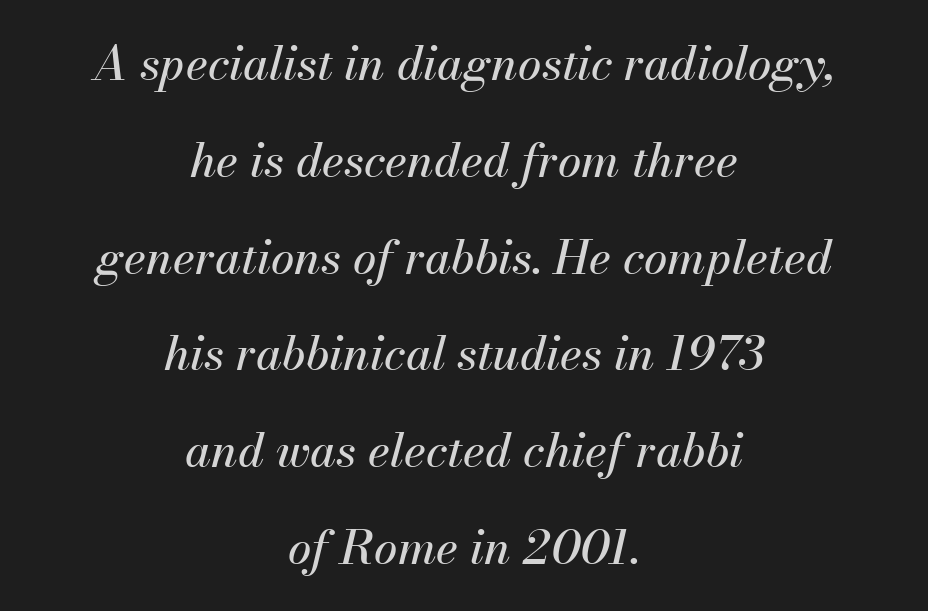
Q: Is the text italic (slanted)? A: Yes, it leans right by about 13 degrees.
Q: Is the text underlined? A: No.
Q: How is the paragraph aligned? A: Centered.
Q: Is the spacing between letters normal or unusually wide? A: Normal.
Q: Is the spacing between lines tight, normal or loose? A: Loose.
Q: Width (condensed, normal, or wide)? A: Normal.
Q: Stroke contrast? A: Medium.
Q: x-height? A: Small.
Q: Monospaced? A: No.
